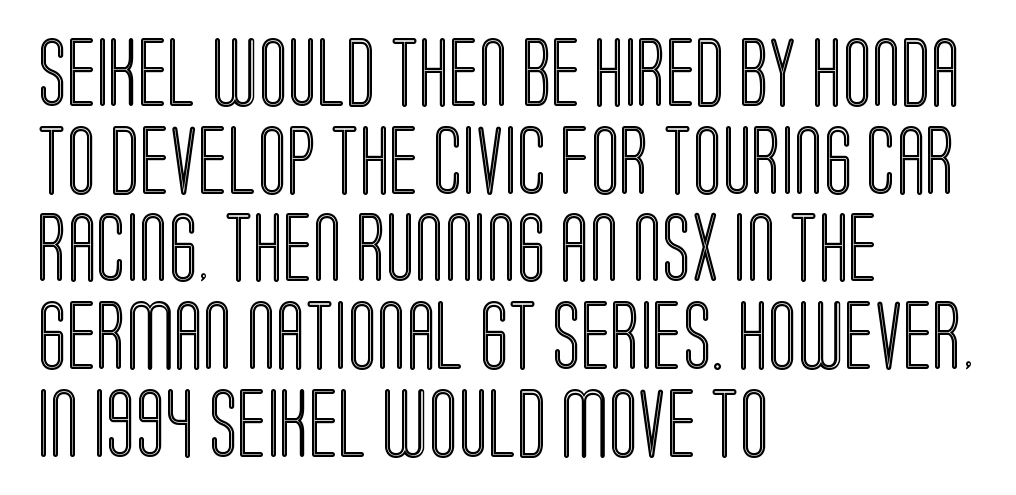
Q: Is the text italic (slanted)? A: No, it is upright.
Q: Is the text underlined? A: No.
Q: How is the paragraph aligned? A: Left-aligned.
Q: Is the spacing between letters normal or unusually wide? A: Normal.
Q: Is the spacing between lines tight, normal or loose? A: Normal.
Q: Width (condensed, normal, or wide)? A: Condensed.
Q: x-height? A: Large.
Q: Monospaced? A: No.
